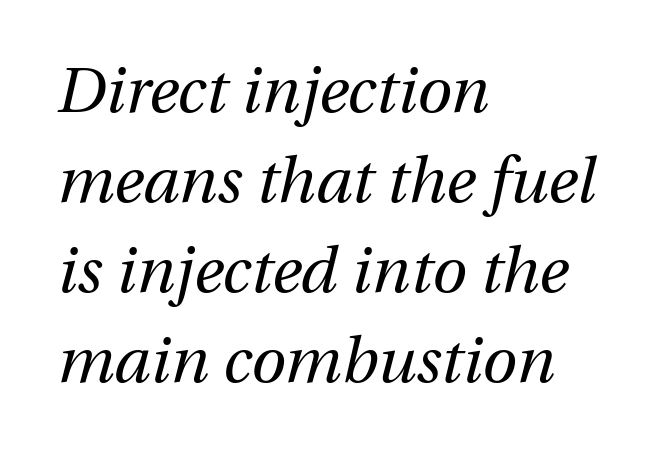
Q: Is the text bold? A: No.
Q: Is the text italic (slanted)? A: Yes, it leans right by about 12 degrees.
Q: Is the text underlined? A: No.
Q: How is the paragraph aligned? A: Left-aligned.
Q: Is the spacing between letters normal or unusually wide? A: Normal.
Q: Is the spacing between lines tight, normal or loose? A: Normal.
Q: Width (condensed, normal, or wide)? A: Normal.
Q: Stroke contrast? A: Medium.
Q: x-height? A: Medium.
Q: Monospaced? A: No.
